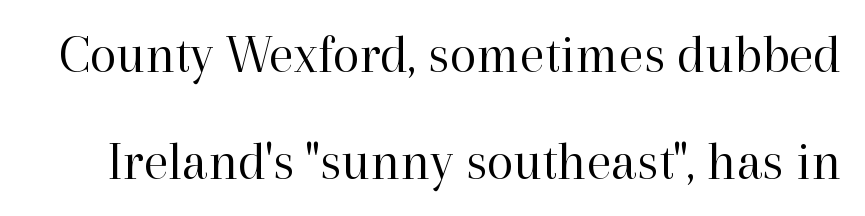
The string is rendered with underlining switched off. Weight: regular or lighter. Small tapered or slab feet sit at the stroke ends, so this counts as serif. What stands out about the letter spacing? Nothing — it is the standard amount. These lines stand farther apart than default settings would place them. Proportional: the letters do not fall into vertical columns.
